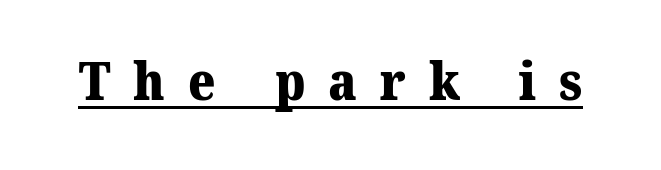
Letter spacing: wide. This sample carries an underscore along the baseline area. The face used here has the dense, thick strokes of a bold. The passage shown is typed in a proportional face where columns would drift.
